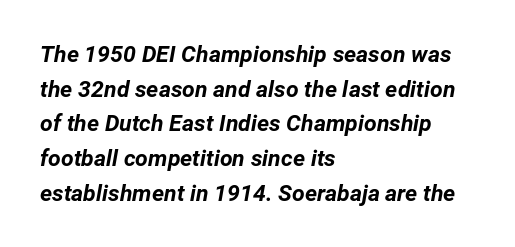
The image shows 23 px bold type, italic (leaning right); set left-aligned, normal line spacing (1.51x), normal letter spacing, not underlined.
